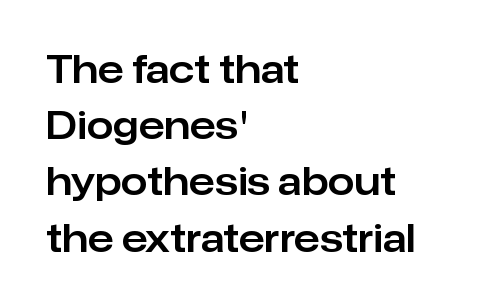
{"serif": "no", "italic": "no", "width": "normal", "stroke_contrast": "low", "x_height": "medium", "monospaced": "no", "underline": "no", "align": "left", "line_spacing": "normal", "line_spacing_ratio": 1.48, "letter_spacing": "normal", "letter_spacing_em": 0.0, "glyph_px": 38}
